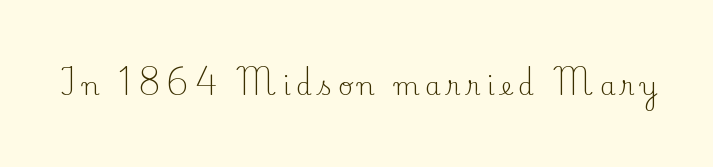
Q: Is the text bold? A: No.
Q: Is the text italic (slanted)? A: No, it is upright.
Q: Is the text underlined? A: No.
Q: Is the spacing between letters normal or unusually wide? A: Unusually wide.
